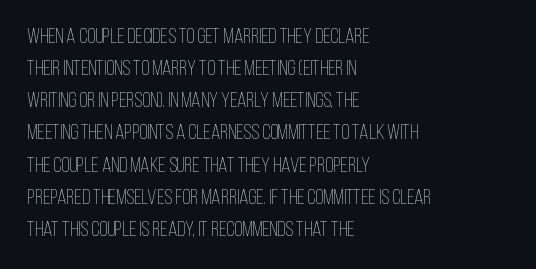
Q: Is the text bold? A: No.
Q: Is the text italic (slanted)? A: No, it is upright.
Q: Is the text underlined? A: No.
Q: How is the paragraph aligned? A: Left-aligned.
Q: Is the spacing between letters normal or unusually wide? A: Normal.
Q: Is the spacing between lines tight, normal or loose? A: Normal.
